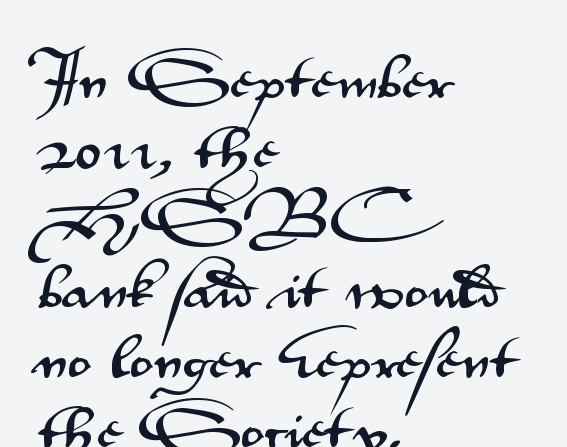
Check where the strokes stop: nothing finishes them off — pure sans. The passage is arranged the way most books set body copy — flush left. Leading: standard. The strip under each line holds only bare page. The passage shown is typed in a proportional face where columns would drift.
